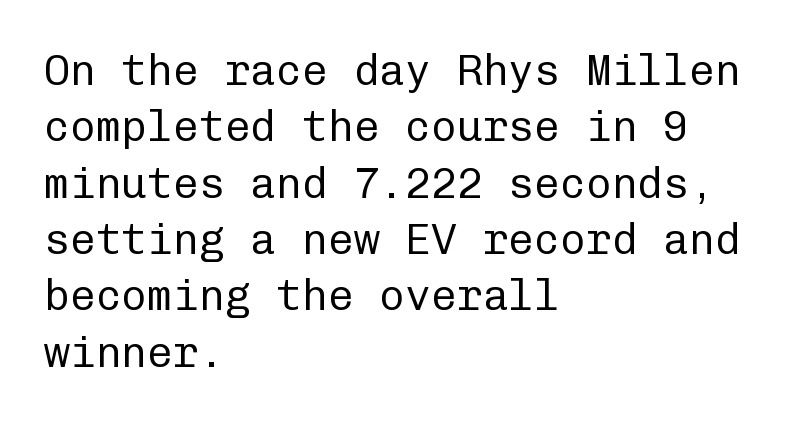
The image shows 43 px regular-weight sans-serif type, upright, monospaced; set left-aligned, normal line spacing (1.31x), normal letter spacing, not underlined; low stroke contrast and a medium x-height.
